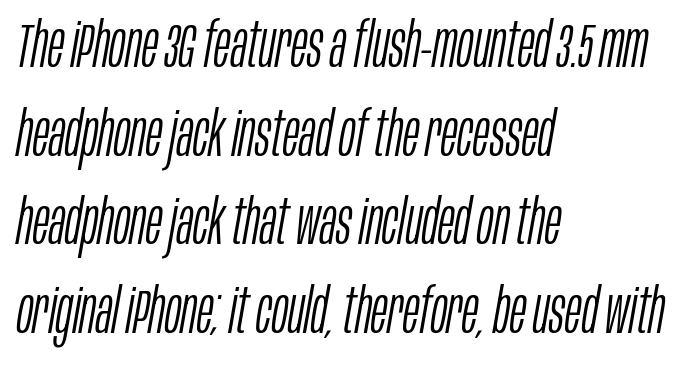
There's an unmistakable incline to the writing here. The type is set solid horizontally, with unmodified tracking. What's the leading like? Ordinary, nothing unusual. Left-aligned paragraph, ragged on the right. Underlining? Definitely not there.
